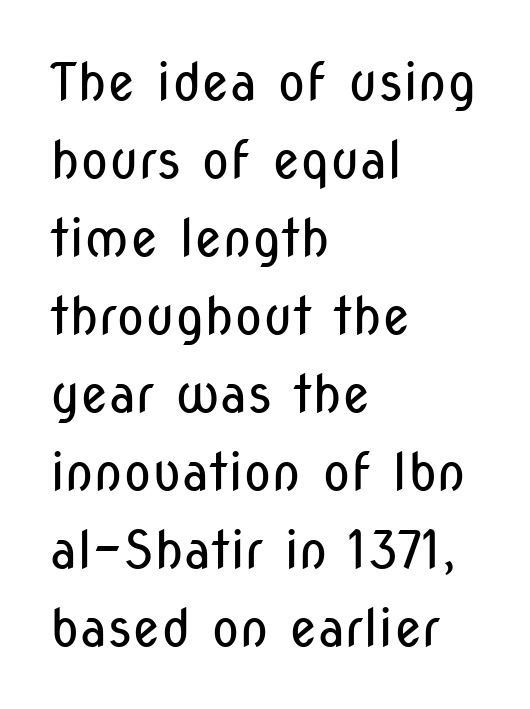
The image shows 52 px regular-weight, condensed sans-serif type, upright; set left-aligned, normal line spacing (1.5x), normal letter spacing, not underlined; low stroke contrast and a medium x-height.
